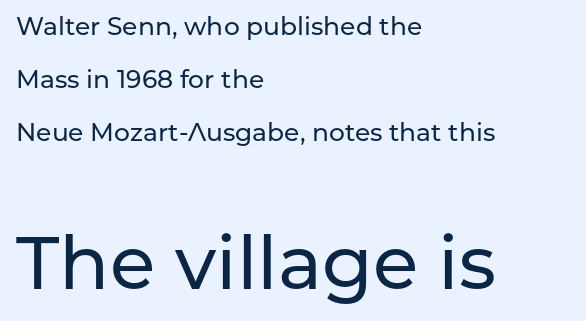
{"serif": "no", "italic": "no", "width": "normal", "stroke_contrast": "low", "x_height": "medium", "monospaced": "no", "underline": "no", "align": "left", "line_spacing": "loose", "line_spacing_ratio": 2.12, "letter_spacing": "normal", "letter_spacing_em": 0.0, "larger_block": "second", "size_ratio": 2.96, "glyph_px": 74}
